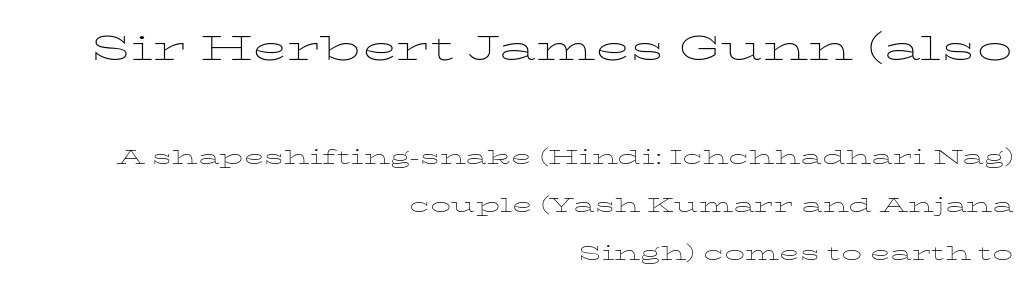
Typeset ragged left — the right edge is the straight one. Words appear dense and cohesive because spacing is normal. The cut favours lightness, reaching ordinary text weight at its darkest. No italicization has been applied; the sample stays upright. The initial chunk of copy outweighs the following chunk in type size.
